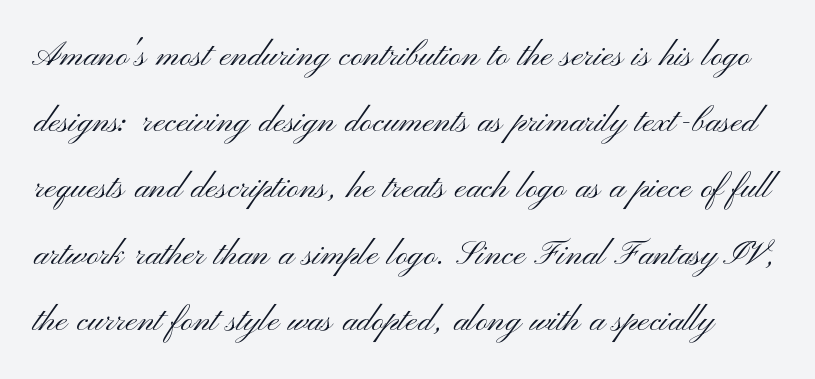
{"serif": "no", "bold": "no", "weight": "light", "width": "wide", "stroke_contrast": "medium", "x_height": "small", "monospaced": "no", "underline": "no", "line_spacing": "normal", "line_spacing_ratio": 1.54, "letter_spacing": "normal", "letter_spacing_em": 0.0, "glyph_px": 43}
